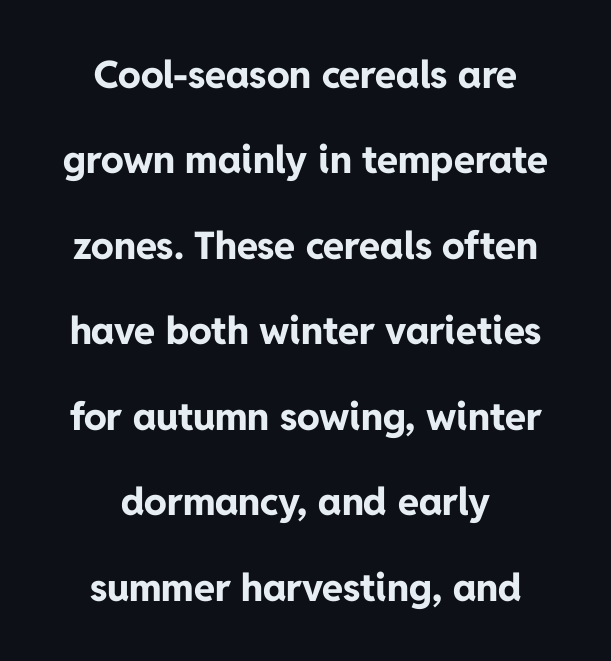
Q: Is the text bold? A: Yes.
Q: Is the text italic (slanted)? A: No, it is upright.
Q: Is the typeface a serif or a sans-serif typeface? A: Sans-serif.
Q: Is the text underlined? A: No.
Q: How is the paragraph aligned? A: Centered.
Q: Is the spacing between letters normal or unusually wide? A: Normal.
Q: Is the spacing between lines tight, normal or loose? A: Loose.
Q: Width (condensed, normal, or wide)? A: Normal.
Q: Stroke contrast? A: Low.
Q: x-height? A: Medium.
Q: Monospaced? A: No.
